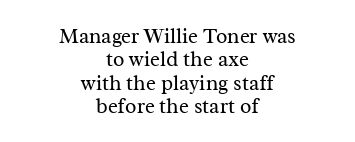
{"italic": "no", "bold": "no", "underline": "no", "align": "center", "line_spacing": "tight", "line_spacing_ratio": 1.11, "letter_spacing": "normal", "letter_spacing_em": 0.0, "glyph_px": 21}
